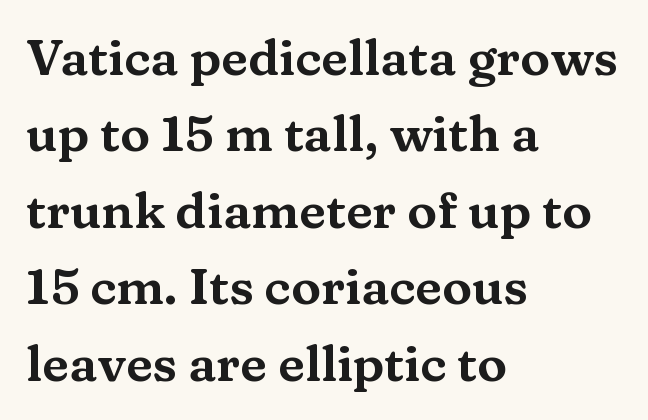
Honestly, there is no underline to notice here at all. Successive baselines arrive at the customary interval. Students, note that the glyphs here touch the page at normal intervals. The passage shown is typeset with a serif family. You could not count columns in this text — the font is proportionally spaced. This rendering uses left alignment, leaving the right contour irregular.
